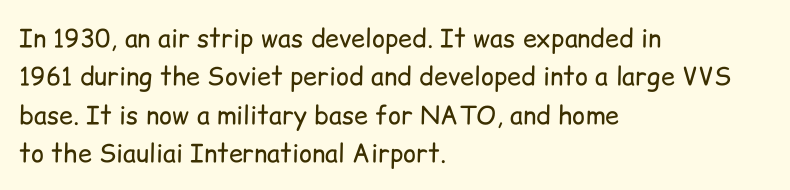
{"italic": "no", "bold": "no", "underline": "no", "align": "left", "line_spacing": "normal", "line_spacing_ratio": 1.54, "letter_spacing": "normal", "letter_spacing_em": 0.0, "glyph_px": 25}
